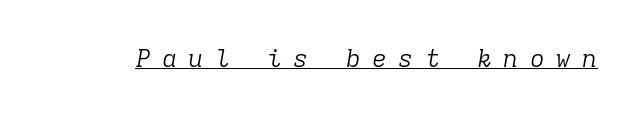
The image shows 25 px text type, italic (leaning right); set unusually wide letter spacing (+0.45 em), underlined.
